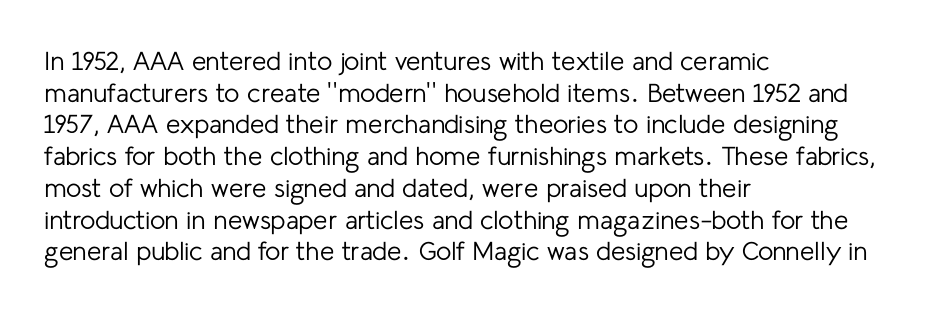
Nope, not italic — everything's standing straight. The font is comparable to plain body text, perhaps lighter. Inter-character spacing is left at the font's built-in metrics. The zone under the glyphs is completely vacant. These lines are set flush left with a ragged right edge.
